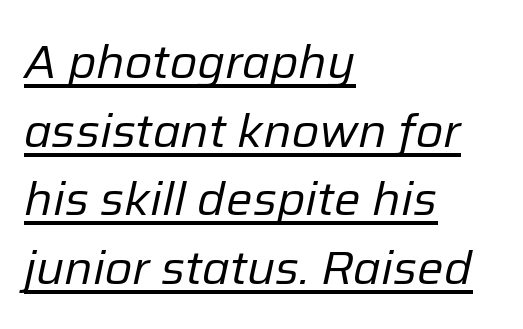
Q: Is the text bold? A: No.
Q: Is the text italic (slanted)? A: Yes, it leans right by about 12 degrees.
Q: Is the text underlined? A: Yes.
Q: How is the paragraph aligned? A: Left-aligned.
Q: Is the spacing between letters normal or unusually wide? A: Normal.
Q: Is the spacing between lines tight, normal or loose? A: Normal.
Q: Width (condensed, normal, or wide)? A: Normal.
Q: Stroke contrast? A: Low.
Q: x-height? A: Medium.
Q: Monospaced? A: No.
